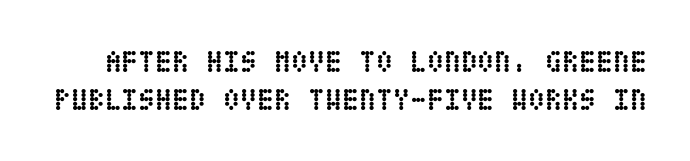
The image shows 31 px semibold, condensed type, upright; set line spacing 1.24x, normal letter spacing, not underlined; low stroke contrast and a large x-height.
